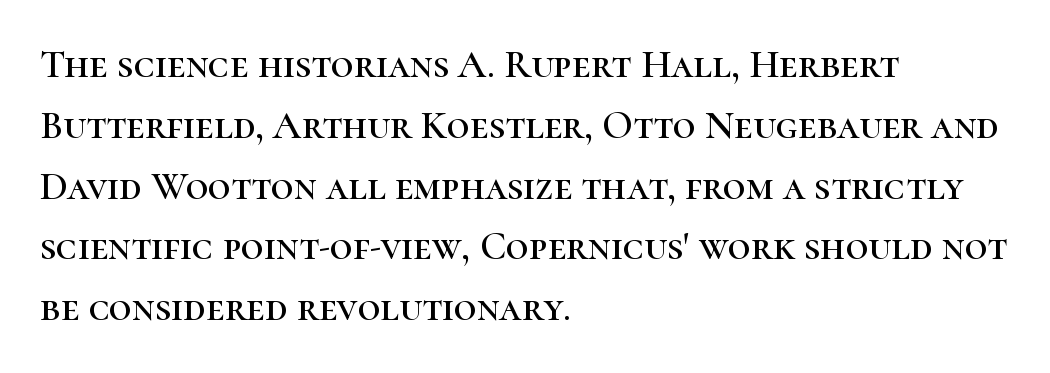
The image shows 40 px serif type, upright; set left-aligned, normal line spacing (1.52x), normal letter spacing, not underlined; high stroke contrast and a medium x-height.
